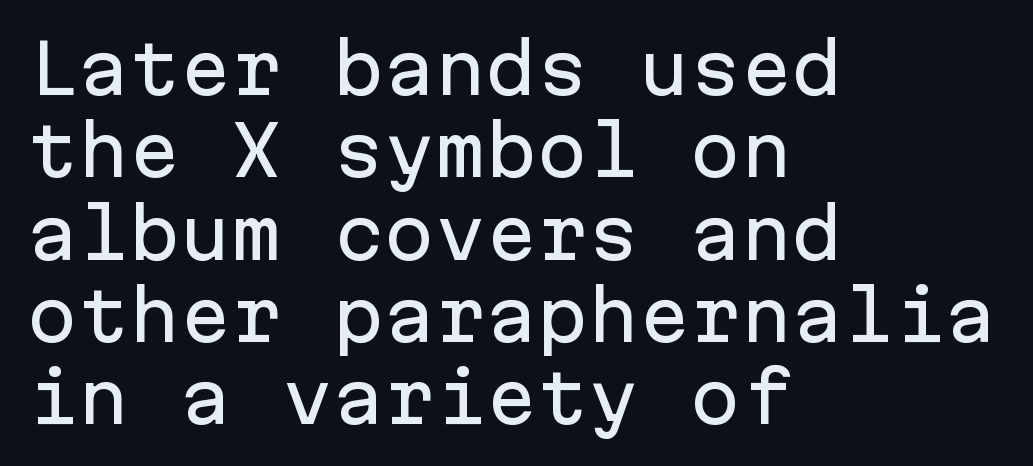
The image shows 68 px sans-serif type, upright, monospaced; set left-aligned, line spacing 1.21x, normal letter spacing, not underlined; low stroke contrast and a medium x-height.
